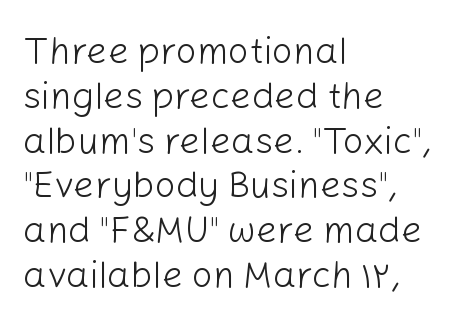
The image shows 37 px light sans-serif type, upright; set left-aligned, line spacing 1.21x, normal letter spacing, not underlined; low stroke contrast and a medium x-height.
